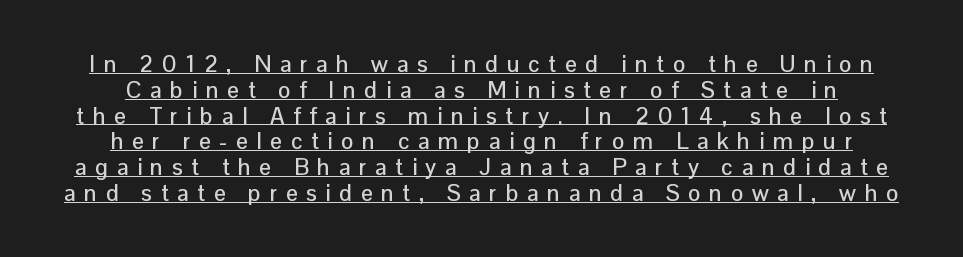
If you measured baseline to baseline, you'd find a short distance. The lettering stays uniformly vertical, giving the passage a roman look. The face used here is rendered with a markedly widened letterfit. Decoration check: the copy is underlined.
